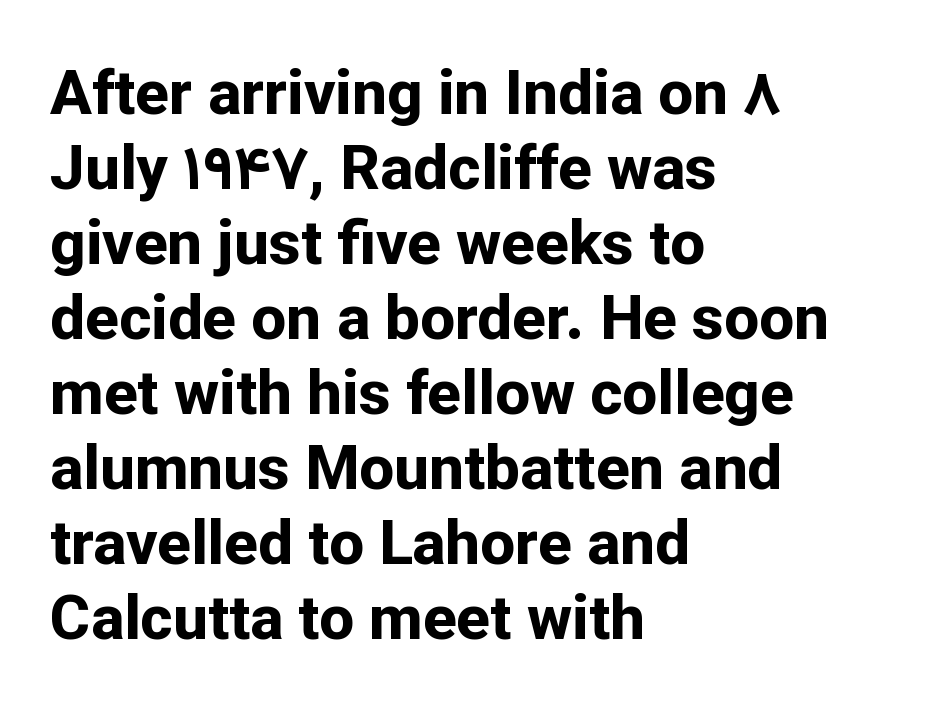
Q: Is the text bold? A: Yes.
Q: Is the text italic (slanted)? A: No, it is upright.
Q: Is the typeface a serif or a sans-serif typeface? A: Sans-serif.
Q: Is the text underlined? A: No.
Q: How is the paragraph aligned? A: Left-aligned.
Q: Is the spacing between letters normal or unusually wide? A: Normal.
Q: Width (condensed, normal, or wide)? A: Normal.
Q: Stroke contrast? A: Low.
Q: x-height? A: Medium.
Q: Monospaced? A: No.
